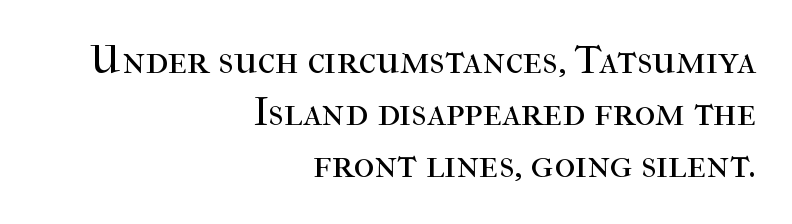
{"serif": "yes", "italic": "no", "bold": "no", "weight": "regular", "width": "normal", "stroke_contrast": "high", "x_height": "medium", "monospaced": "no", "underline": "no", "align": "right", "line_spacing": "normal", "line_spacing_ratio": 1.3, "letter_spacing": "normal", "letter_spacing_em": 0.0, "glyph_px": 40}
